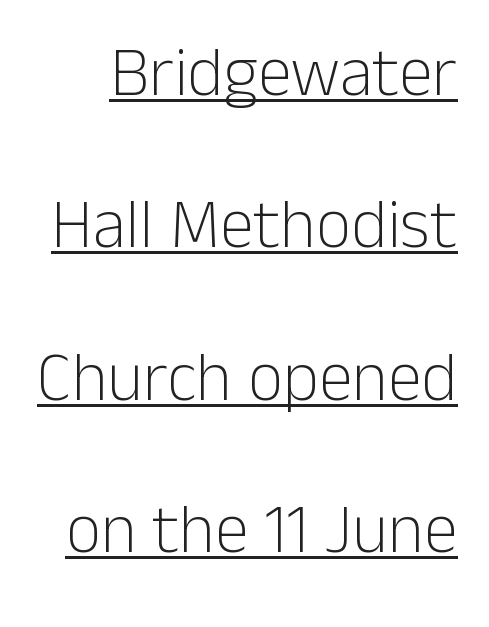
The image shows 69 px light sans-serif type, upright; set loose line spacing (2.21x), normal letter spacing, underlined; low stroke contrast and a medium x-height.
